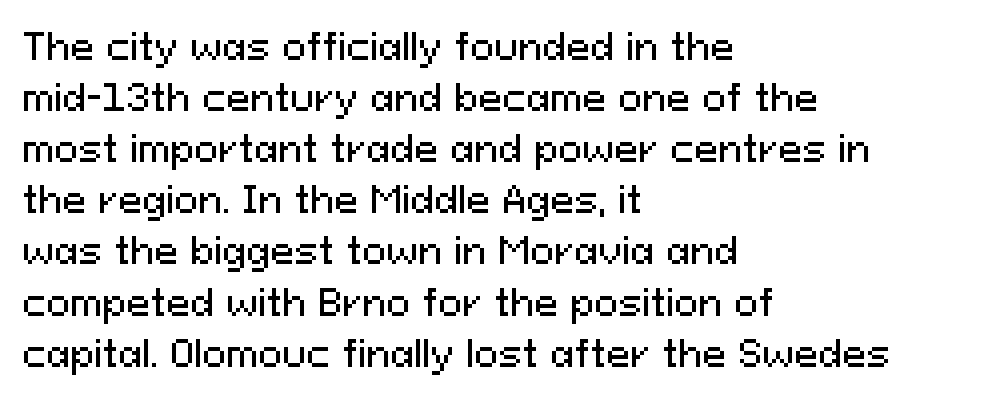
The face used here is a sans, in the tradition of grotesques and geometrics. Lines of text with bare space underneath. Leading: standard. The letters advance in unequal steps, a hallmark of proportional type. The passage is arranged the way most books set body copy — flush left. Does the lettering tilt? It doesn't — this is upright.
